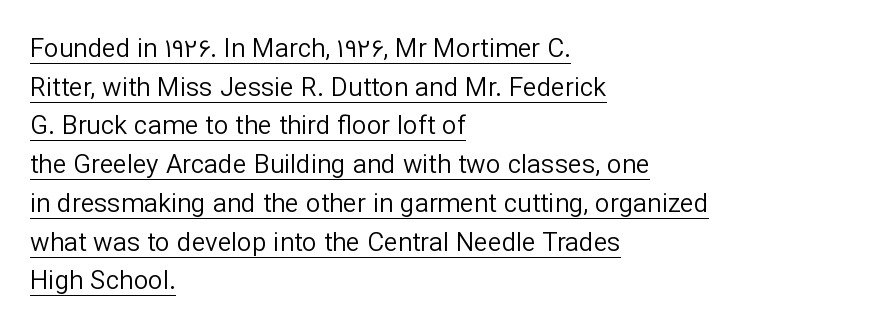
{"italic": "no", "bold": "no", "underline": "yes", "align": "left", "line_spacing": "normal", "line_spacing_ratio": 1.49, "letter_spacing": "normal", "letter_spacing_em": 0.0, "glyph_px": 26}
